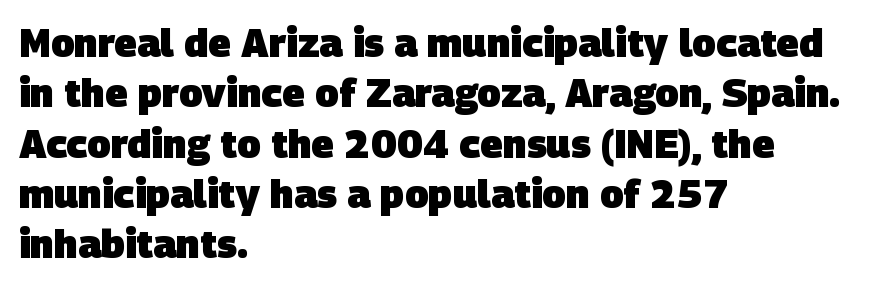
Set as a true bold cut, around the 700 mark. One-word summary of the alignment: left. Caption: standard tracking, unaltered. I'd call this a sans setting — the letters go barefoot. Proportional: the letters do not fall into vertical columns.
